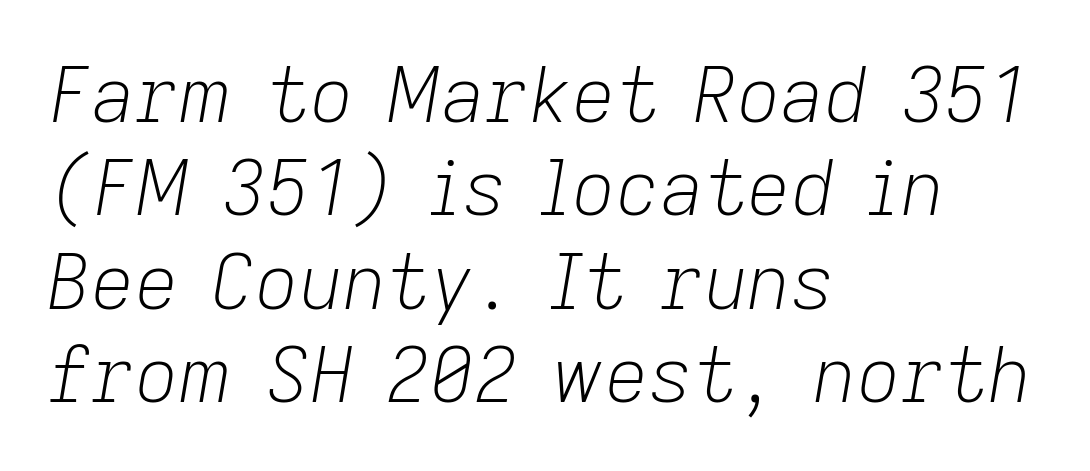
The image shows 76 px light type, italic (leaning right); set left-aligned, line spacing 1.23x, normal letter spacing, not underlined; low stroke contrast and a medium x-height.
